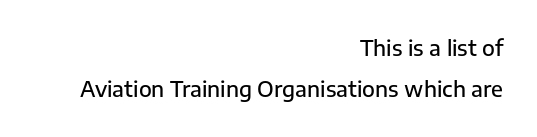
Q: Is the text bold? A: Semi-bold.
Q: Is the text italic (slanted)? A: No, it is upright.
Q: Is the text underlined? A: No.
Q: How is the paragraph aligned? A: Right-aligned.
Q: Is the spacing between letters normal or unusually wide? A: Normal.
Q: Is the spacing between lines tight, normal or loose? A: Loose.
